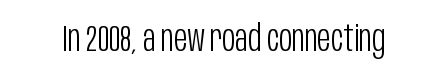
Q: Is the text bold? A: No.
Q: Is the text italic (slanted)? A: No, it is upright.
Q: Is the typeface a serif or a sans-serif typeface? A: Sans-serif.
Q: Is the text underlined? A: No.
Q: Is the spacing between letters normal or unusually wide? A: Normal.
Q: Width (condensed, normal, or wide)? A: Condensed.
Q: Stroke contrast? A: Low.
Q: x-height? A: Large.
Q: Monospaced? A: No.
